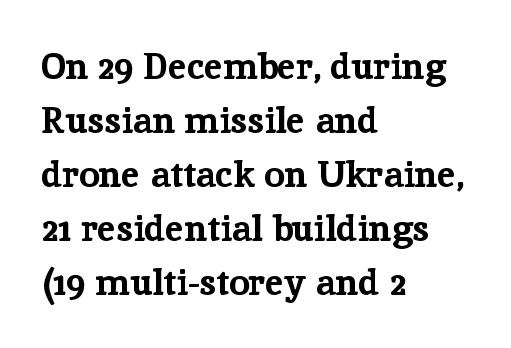
The image shows 37 px bold serif type, upright; set left-aligned, normal line spacing (1.46x), normal letter spacing, not underlined; low stroke contrast and a medium x-height.
